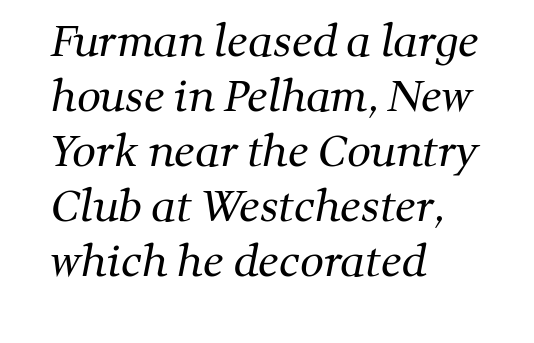
{"serif": "yes", "bold": "no", "weight": "regular", "width": "normal", "stroke_contrast": "medium", "x_height": "medium", "monospaced": "no", "underline": "no", "align": "left", "line_spacing": "normal", "line_spacing_ratio": 1.31, "letter_spacing": "normal", "letter_spacing_em": 0.0, "glyph_px": 42}
